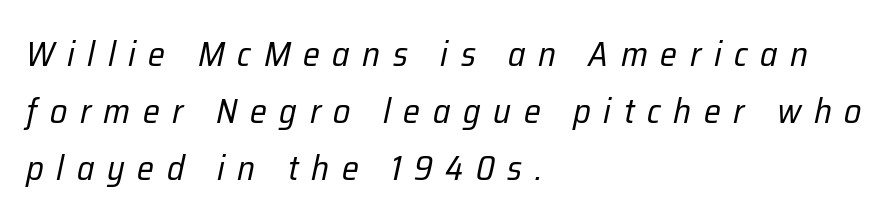
{"italic": "yes", "lean": "right", "slant_degrees": 12, "bold": "no", "weight": "regular", "width": "condensed", "stroke_contrast": "low", "x_height": "medium", "monospaced": "no", "underline": "no", "align": "left", "line_spacing": "normal", "line_spacing_ratio": 1.63, "letter_spacing": "wide", "letter_spacing_em": 0.36, "glyph_px": 35}
